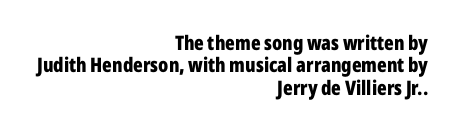
The image shows 20 px bold type, upright; set right-aligned, tight line spacing (1.12x), normal letter spacing, not underlined.
